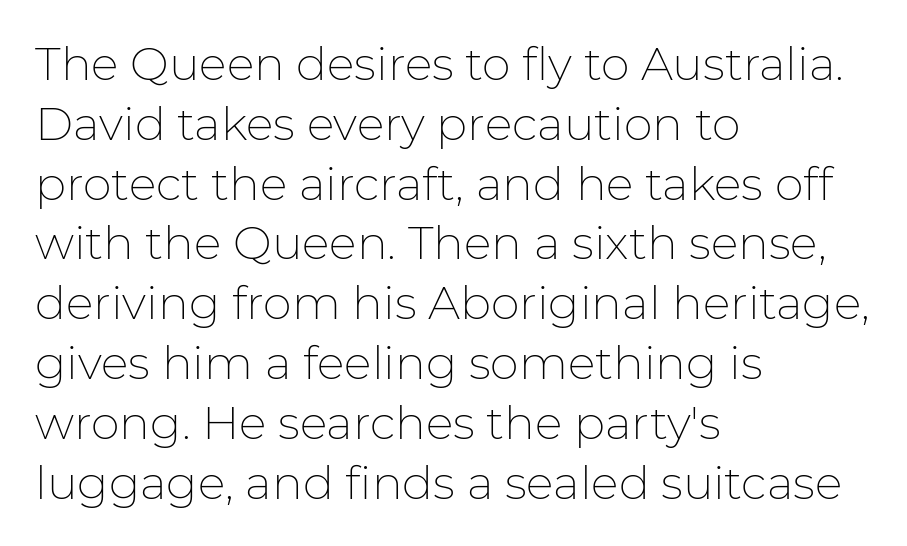
{"serif": "no", "italic": "no", "bold": "no", "weight": "thin", "width": "normal", "stroke_contrast": "low", "x_height": "medium", "monospaced": "no", "underline": "no", "align": "left", "line_spacing": "normal", "line_spacing_ratio": 1.3, "letter_spacing": "normal", "letter_spacing_em": 0.0, "glyph_px": 46}
